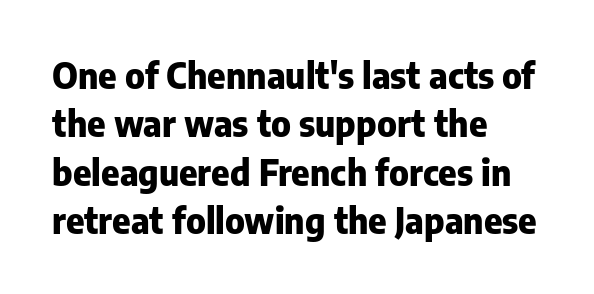
The image shows 35 px heavy sans-serif type, upright; set left-aligned, normal line spacing (1.38x), normal letter spacing, not underlined; low stroke contrast and a medium x-height.
